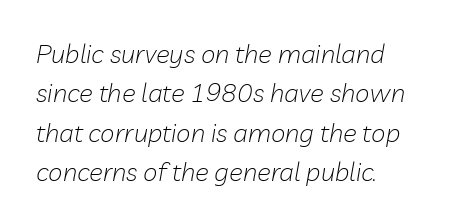
Q: Is the text bold? A: No.
Q: Is the text italic (slanted)? A: Yes, it leans right by about 10 degrees.
Q: Is the text underlined? A: No.
Q: How is the paragraph aligned? A: Left-aligned.
Q: Is the spacing between letters normal or unusually wide? A: Normal.
Q: Is the spacing between lines tight, normal or loose? A: Normal.
